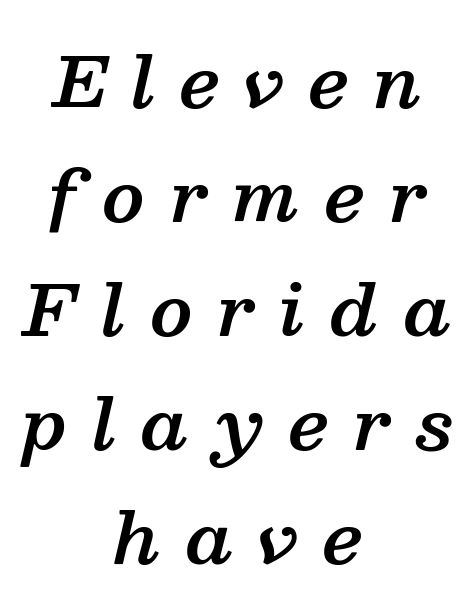
The image shows 70 px semibold serif type, italic (leaning right); set centered, normal line spacing (1.63x), unusually wide letter spacing (+0.36 em), not underlined; medium stroke contrast and a medium x-height.
